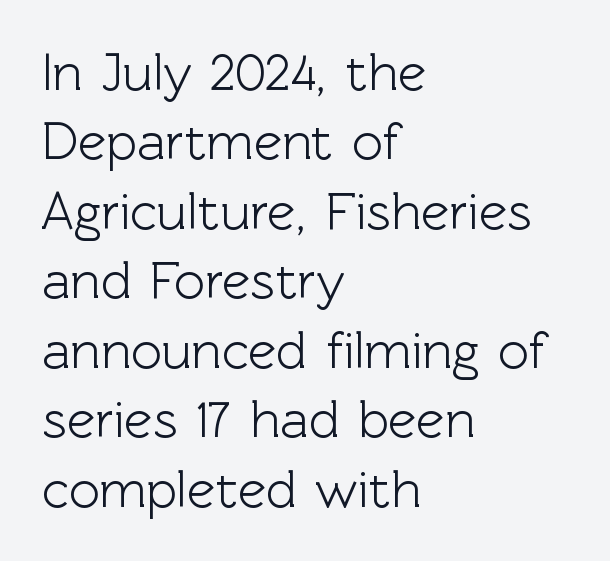
Q: Is the text italic (slanted)? A: No, it is upright.
Q: Is the typeface a serif or a sans-serif typeface? A: Sans-serif.
Q: Is the text underlined? A: No.
Q: How is the paragraph aligned? A: Left-aligned.
Q: Is the spacing between letters normal or unusually wide? A: Normal.
Q: Is the spacing between lines tight, normal or loose? A: Normal.
Q: Width (condensed, normal, or wide)? A: Normal.
Q: x-height? A: Medium.
Q: Monospaced? A: No.
